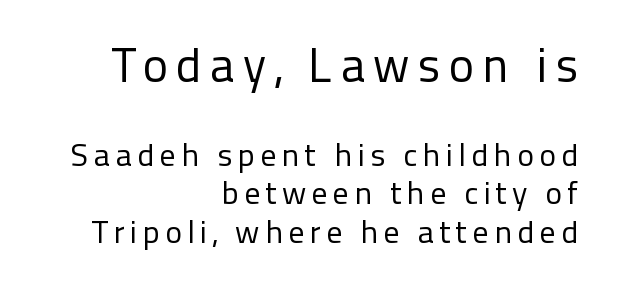
{"serif": "no", "italic": "no", "bold": "no", "weight": "regular", "width": "normal", "stroke_contrast": "low", "x_height": "medium", "monospaced": "no", "underline": "no", "align": "right", "line_spacing_ratio": 1.2, "larger_block": "first", "size_ratio": 1.5, "glyph_px": 48}
